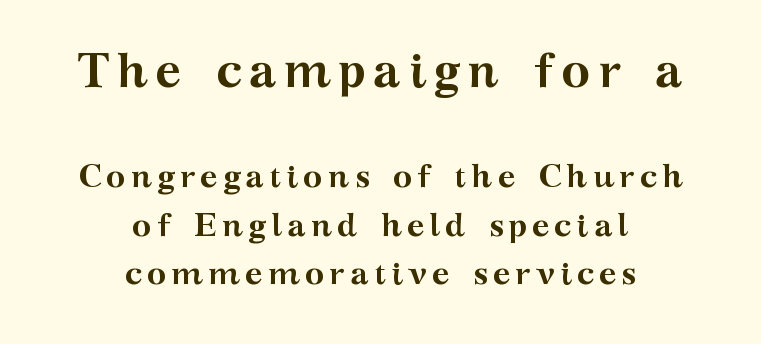
{"serif": "yes", "italic": "no", "bold": "yes", "weight": "semibold", "width": "wide", "stroke_contrast": "medium", "x_height": "medium", "monospaced": "no", "underline": "no", "align": "center", "line_spacing": "normal", "line_spacing_ratio": 1.47, "larger_block": "first", "size_ratio": 1.48, "glyph_px": 49}
